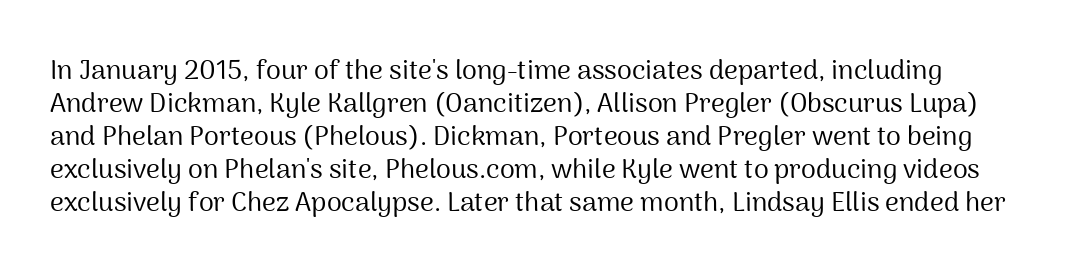
{"italic": "no", "bold": "no", "underline": "no", "line_spacing_ratio": 1.22, "letter_spacing": "normal", "letter_spacing_em": 0.0, "glyph_px": 27}
